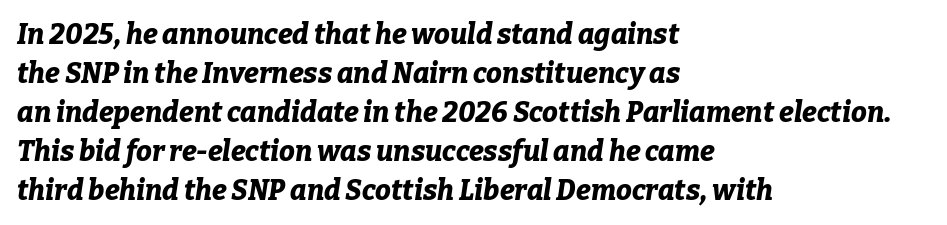
Q: Is the text bold? A: Yes.
Q: Is the text italic (slanted)? A: Yes, it leans right by about 9 degrees.
Q: Is the text underlined? A: No.
Q: How is the paragraph aligned? A: Left-aligned.
Q: Is the spacing between letters normal or unusually wide? A: Normal.
Q: Is the spacing between lines tight, normal or loose? A: Normal.
Q: Width (condensed, normal, or wide)? A: Normal.
Q: Stroke contrast? A: Low.
Q: x-height? A: Medium.
Q: Monospaced? A: No.
